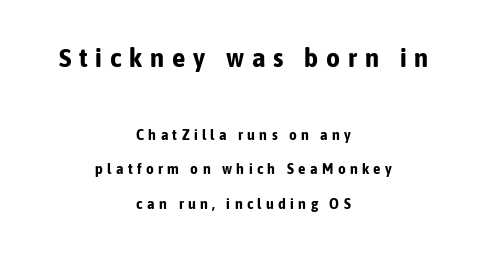
The image shows 27 px bold type, upright; set centered, loose line spacing (2.3x), unusually wide letter spacing (+0.29 em), not underlined; the first (top) block is 1.8x larger.
